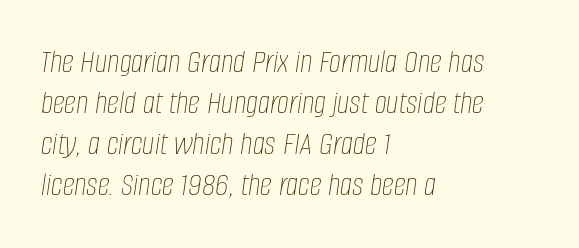
Caption: multi-line text, flush left, ragged right. Underlining? Definitely not there. Weight: not bold — regular or lighter. Tall strokes in this sample are angled rather than plumb. Note the varied advance widths — an 'i' is clearly narrower than an 'm'. No extra tracking has been applied to these lines.
